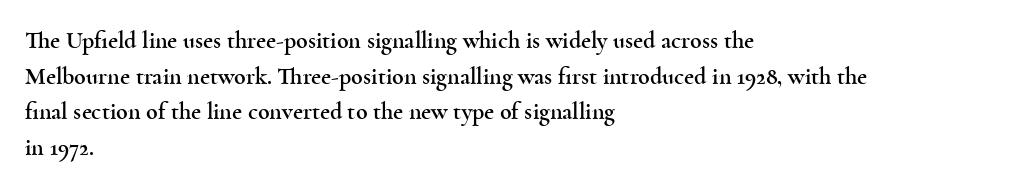
Q: Is the text italic (slanted)? A: No, it is upright.
Q: Is the text underlined? A: No.
Q: How is the paragraph aligned? A: Left-aligned.
Q: Is the spacing between letters normal or unusually wide? A: Normal.
Q: Is the spacing between lines tight, normal or loose? A: Normal.
